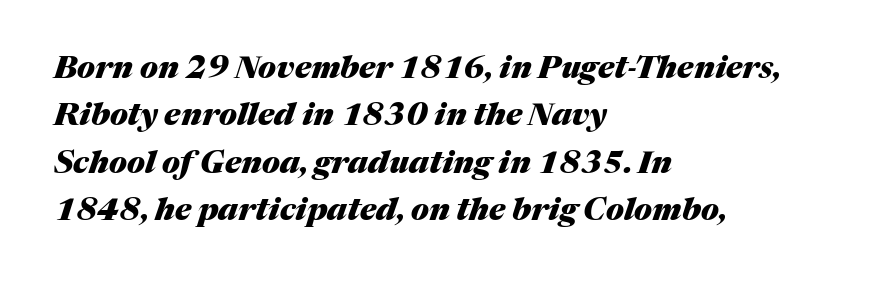
{"italic": "yes", "lean": "right", "slant_degrees": 17, "bold": "yes", "weight": "heavy", "width": "normal", "stroke_contrast": "medium", "x_height": "medium", "monospaced": "no", "underline": "no", "align": "left", "line_spacing": "normal", "line_spacing_ratio": 1.53, "letter_spacing": "normal", "letter_spacing_em": 0.0, "glyph_px": 31}
